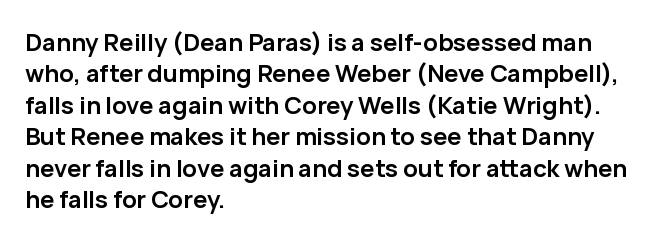
{"italic": "no", "bold": "yes", "underline": "no", "align": "left", "line_spacing": "normal", "line_spacing_ratio": 1.31, "letter_spacing": "normal", "letter_spacing_em": 0.0, "glyph_px": 24}
